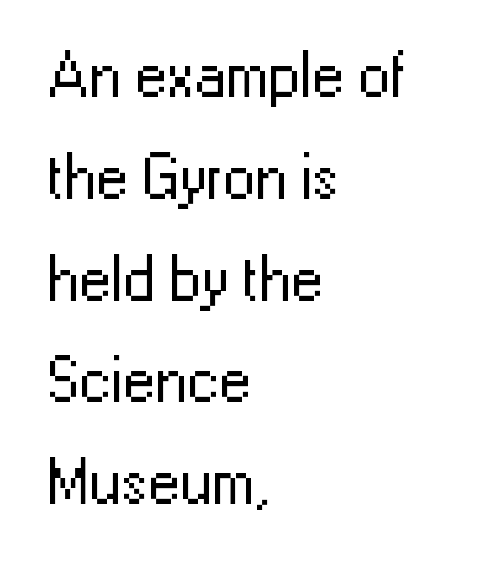
Q: Is the text bold? A: No.
Q: Is the text italic (slanted)? A: No, it is upright.
Q: Is the typeface a serif or a sans-serif typeface? A: Sans-serif.
Q: Is the text underlined? A: No.
Q: How is the paragraph aligned? A: Left-aligned.
Q: Is the spacing between letters normal or unusually wide? A: Normal.
Q: Is the spacing between lines tight, normal or loose? A: Normal.
Q: Width (condensed, normal, or wide)? A: Normal.
Q: Stroke contrast? A: Low.
Q: x-height? A: Medium.
Q: Monospaced? A: No.
